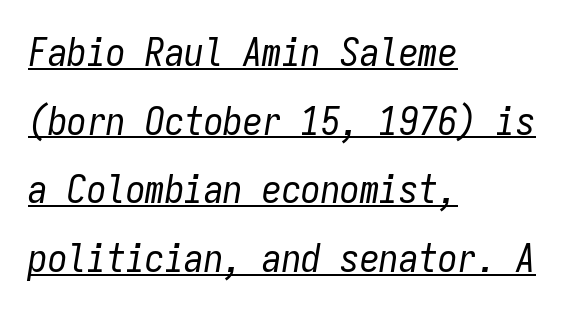
{"italic": "yes", "lean": "right", "slant_degrees": 9, "bold": "no", "weight": "regular", "width": "condensed", "stroke_contrast": "low", "x_height": "medium", "monospaced": "yes", "underline": "yes", "align": "left", "line_spacing_ratio": 1.76, "letter_spacing": "normal", "letter_spacing_em": 0.0, "glyph_px": 39}
